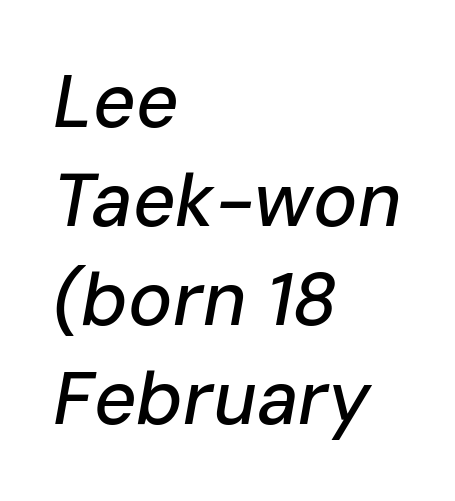
The string is rendered with underlining switched off. Summary of vertical rhythm: regular, with standard interline spacing. Horizontally, the lines are justified to the leading edge only. Tracking value appears to be zero — textbook default spacing. Italic? Definitely — the glyphs are oblique. The passage shown is typed in a proportional face where columns would drift.
